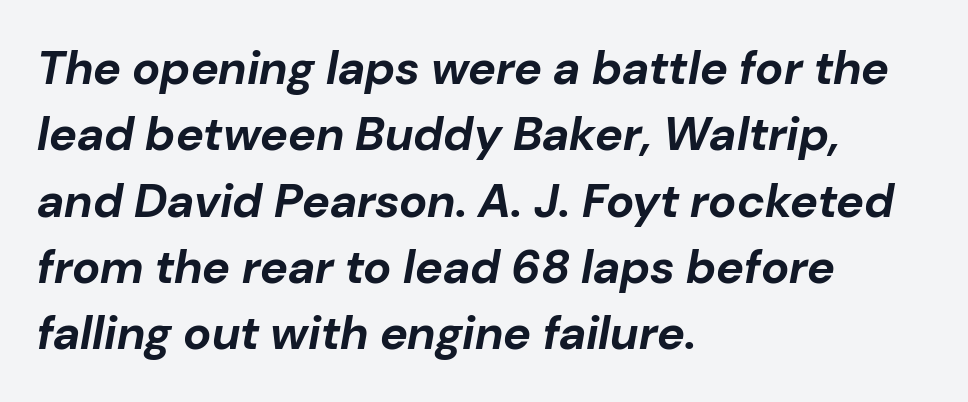
Q: Is the text bold? A: Yes.
Q: Is the text italic (slanted)? A: Yes, it leans right by about 10 degrees.
Q: Is the text underlined? A: No.
Q: How is the paragraph aligned? A: Left-aligned.
Q: Is the spacing between letters normal or unusually wide? A: Normal.
Q: Is the spacing between lines tight, normal or loose? A: Normal.
Q: Width (condensed, normal, or wide)? A: Normal.
Q: Stroke contrast? A: Low.
Q: x-height? A: Medium.
Q: Monospaced? A: No.
